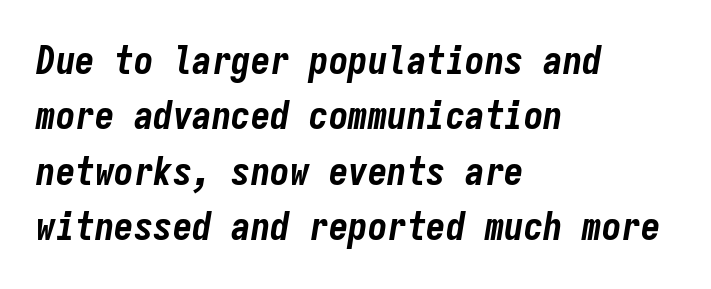
The image shows 39 px bold, condensed type, italic (leaning right), monospaced; set left-aligned, normal line spacing (1.42x), normal letter spacing, not underlined; low stroke contrast and a medium x-height.
